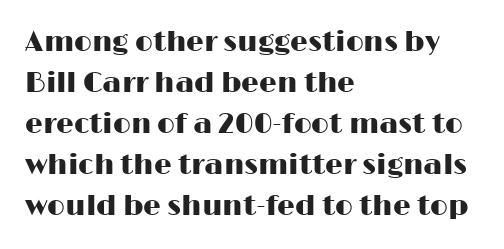
The image shows 28 px wide sans-serif type, upright; set left-aligned, normal line spacing (1.46x), normal letter spacing, not underlined; high stroke contrast and a medium x-height.
